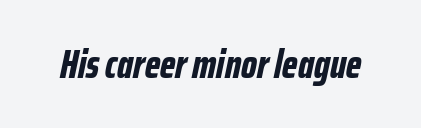
{"italic": "yes", "lean": "right", "slant_degrees": 12, "bold": "yes", "weight": "bold", "width": "condensed", "stroke_contrast": "low", "x_height": "medium", "monospaced": "no", "underline": "no", "letter_spacing": "normal", "letter_spacing_em": 0.0, "glyph_px": 40}
